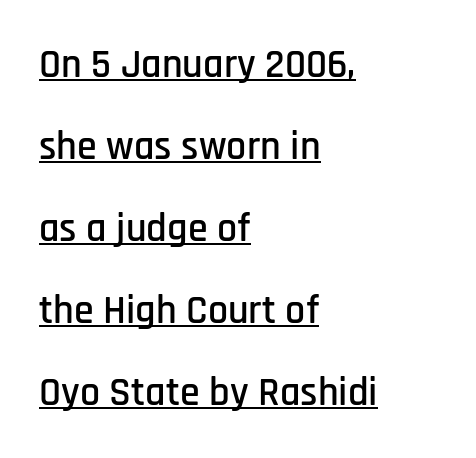
Caption: standard tracking, unaltered. Rows of type keep a wide berth in the vertical direction. Letterform terminals end flat and unadorned throughout the passage. The setting favours the left margin, as ordinary paragraphs usually do. The sample's only ornament is a line tracing under the words. Here the designer chose a conventional face with non-uniform glyph widths.
